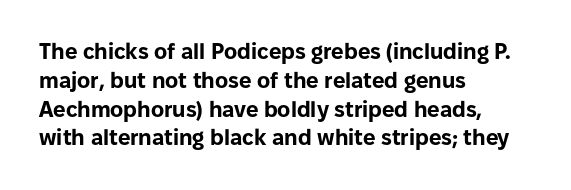
{"italic": "no", "bold": "yes", "underline": "no", "align": "left", "line_spacing": "normal", "line_spacing_ratio": 1.31, "letter_spacing": "normal", "letter_spacing_em": 0.0, "glyph_px": 22}
